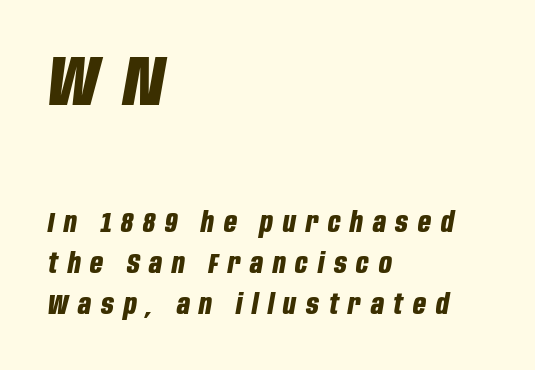
These lines are set flush left with a ragged right edge. Strong, thick strokes mark this as bold type. A student would notice the top passage is typeset larger than what follows. Someone cranked the tracking dial way up on this one. Leading: standard.
